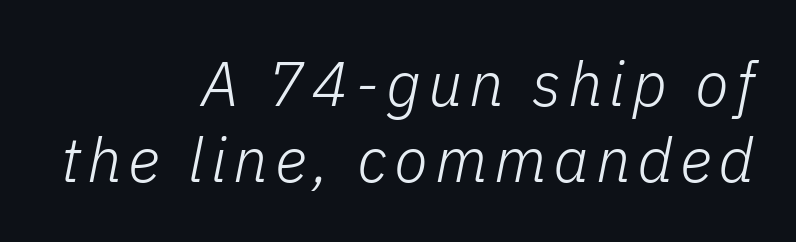
Looks like regular typesetting: each glyph gets only the width it needs. Weight: not bold — regular or lighter. Underline: absent. The paragraph has a hard right edge and a soft left edge. In terms of posture, this sample is oblique.
